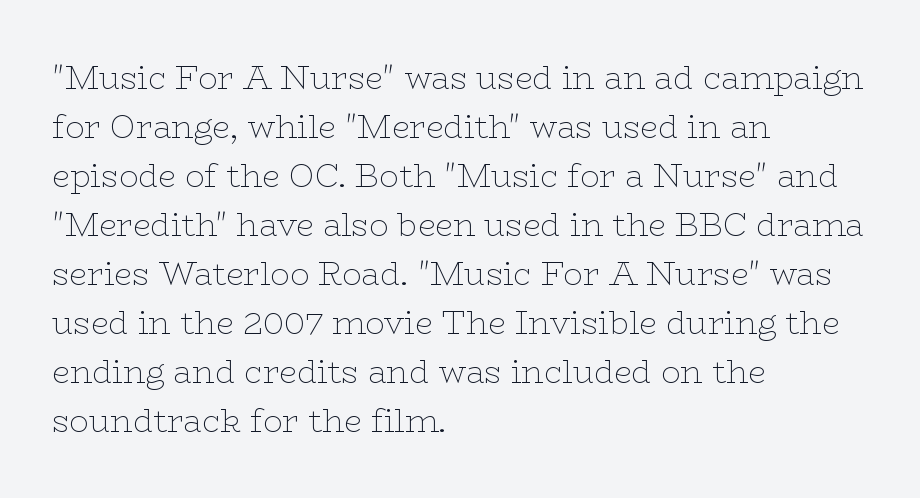
{"serif": "yes", "italic": "no", "bold": "no", "weight": "thin", "width": "wide", "stroke_contrast": "low", "x_height": "medium", "monospaced": "no", "underline": "no", "align": "left", "line_spacing": "normal", "line_spacing_ratio": 1.53, "letter_spacing": "normal", "letter_spacing_em": 0.0, "glyph_px": 32}
